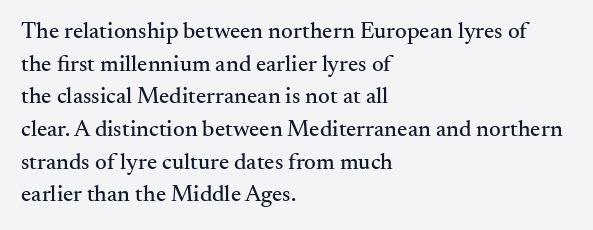
All the whitespace from short lines collects on the right. Standard letterfit; no display-style spreading of the glyphs. The area under the type is left untouched. Characters remain perfectly vertical along every line. If you measured baseline to baseline, you'd find a middling distance.
